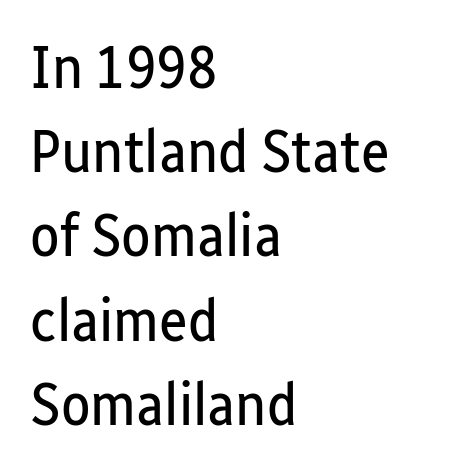
The image shows 61 px regular-weight, condensed sans-serif type, upright; set left-aligned, normal line spacing (1.38x), normal letter spacing, not underlined; low stroke contrast and a medium x-height.
